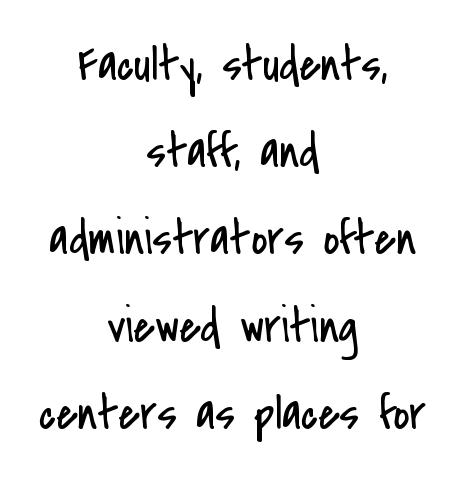
{"serif": "no", "italic": "no", "bold": "no", "weight": "regular", "width": "condensed", "stroke_contrast": "low", "x_height": "small", "monospaced": "no", "underline": "no", "align": "center", "line_spacing_ratio": 1.78, "letter_spacing": "normal", "letter_spacing_em": 0.0, "glyph_px": 49}
